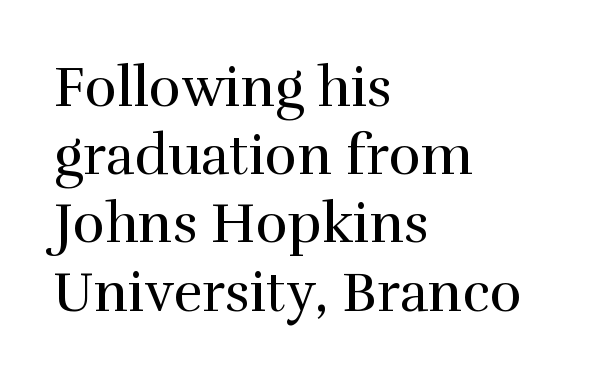
Q: Is the text bold? A: No.
Q: Is the text italic (slanted)? A: No, it is upright.
Q: Is the typeface a serif or a sans-serif typeface? A: Serif.
Q: Is the text underlined? A: No.
Q: How is the paragraph aligned? A: Left-aligned.
Q: Is the spacing between letters normal or unusually wide? A: Normal.
Q: Width (condensed, normal, or wide)? A: Normal.
Q: Stroke contrast? A: High.
Q: x-height? A: Medium.
Q: Monospaced? A: No.
